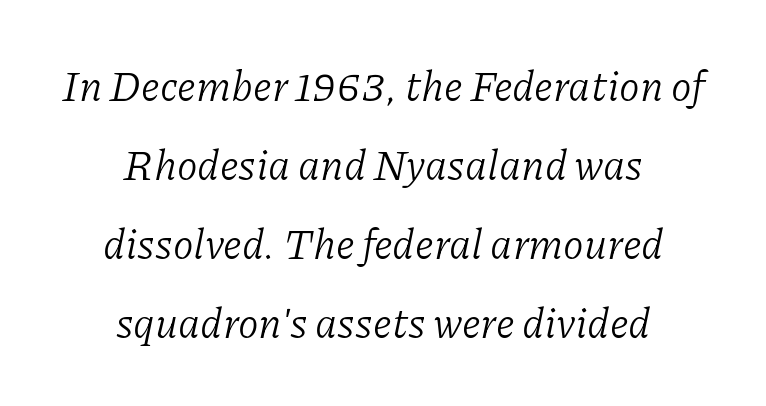
{"serif": "yes", "italic": "yes", "lean": "right", "slant_degrees": 11, "bold": "no", "weight": "light", "width": "normal", "stroke_contrast": "low", "x_height": "medium", "monospaced": "no", "underline": "no", "align": "center", "line_spacing_ratio": 1.88, "letter_spacing": "normal", "letter_spacing_em": 0.0, "glyph_px": 42}
